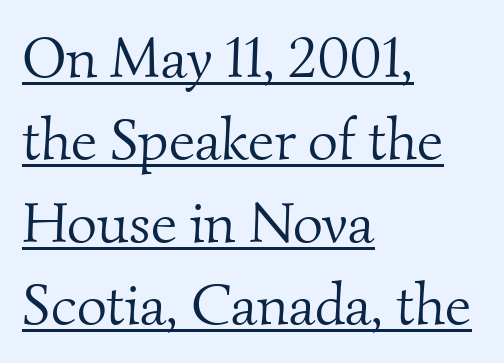
Compared with typical body copy, the letter spacing here is the same. Reading down the column, the eye jumps a familiar distance to each next line. Every word sits above its own underline. The characters are drawn with everyday or finer stroke widths.
